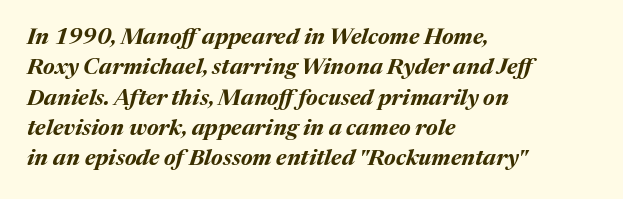
Words appear dense and cohesive because spacing is normal. Notice how thick the strokes are: this is what a full bold looks like. Observe the lean: these are italic letterforms. The passage shown stacks its lines at a standard gap. Caption: multi-line text, flush left, ragged right.
